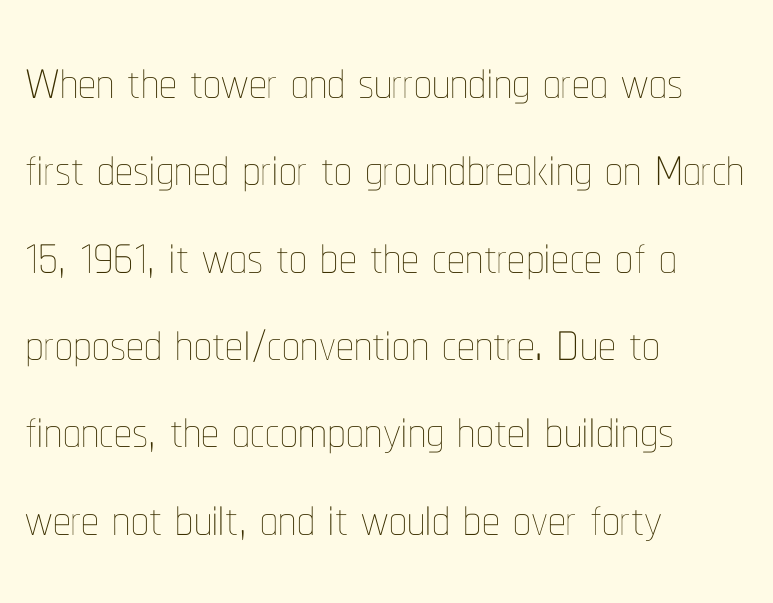
{"italic": "no", "bold": "no", "weight": "thin", "width": "condensed", "stroke_contrast": "low", "x_height": "medium", "monospaced": "no", "underline": "no", "align": "left", "line_spacing_ratio": 1.23, "letter_spacing": "normal", "letter_spacing_em": 0.0, "glyph_px": 71}
